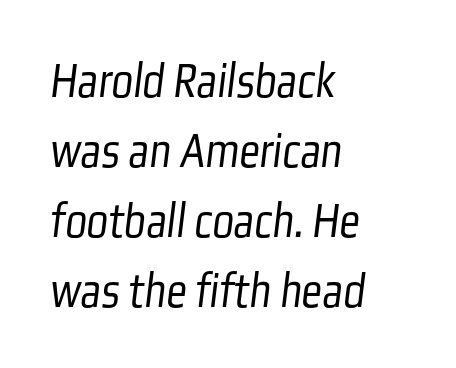
{"serif": "no", "bold": "no", "weight": "light", "width": "condensed", "stroke_contrast": "low", "x_height": "medium", "monospaced": "no", "underline": "no", "align": "left", "line_spacing": "normal", "line_spacing_ratio": 1.37, "letter_spacing": "normal", "letter_spacing_em": 0.0, "glyph_px": 51}
